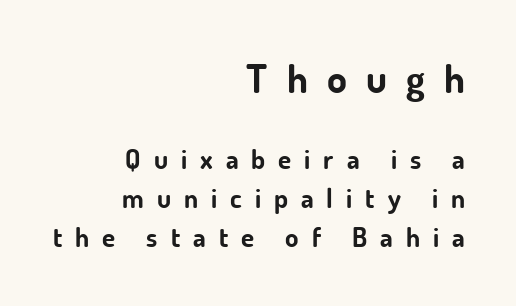
The image shows 40 px bold sans-serif type, upright; set right-aligned, normal line spacing (1.45x), unusually wide letter spacing (+0.48 em), not underlined; the first (top) block is 1.48x larger; low stroke contrast and a small x-height.
